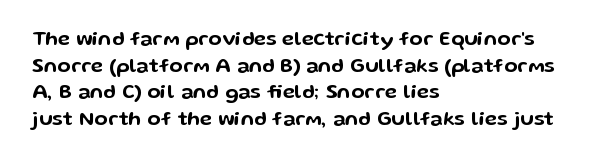
The image shows 20 px text type, upright; set left-aligned, normal line spacing (1.33x), normal letter spacing, not underlined.
